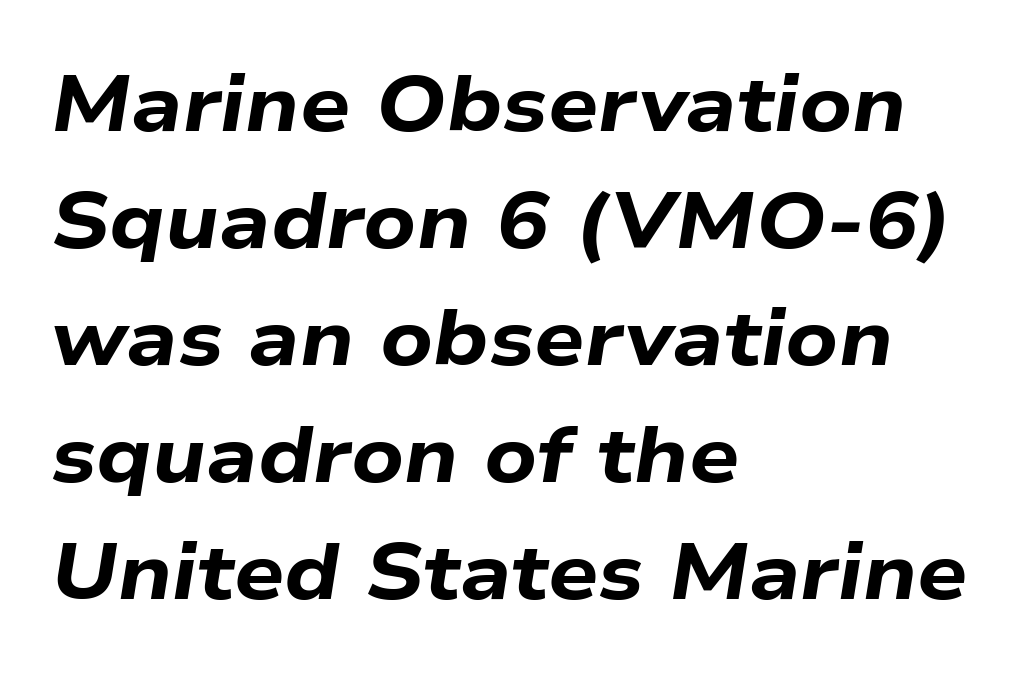
The image shows 79 px bold, wide type, italic (leaning right); set left-aligned, normal line spacing (1.48x), normal letter spacing, not underlined; low stroke contrast and a medium x-height.
